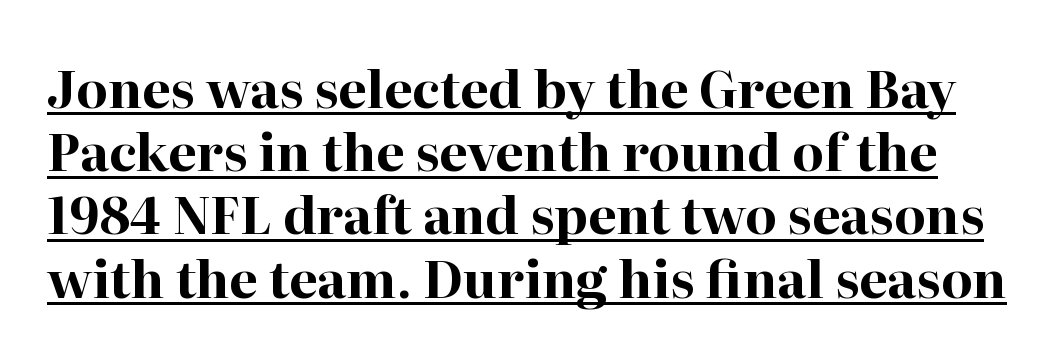
Q: Is the text bold? A: Yes.
Q: Is the text italic (slanted)? A: No, it is upright.
Q: Is the typeface a serif or a sans-serif typeface? A: Serif.
Q: Is the text underlined? A: Yes.
Q: Is the spacing between letters normal or unusually wide? A: Normal.
Q: Width (condensed, normal, or wide)? A: Normal.
Q: Stroke contrast? A: High.
Q: x-height? A: Medium.
Q: Monospaced? A: No.
